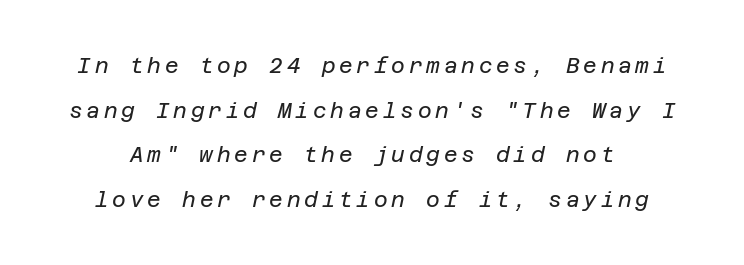
Q: Is the text bold? A: No.
Q: Is the text italic (slanted)? A: Yes, it leans right by about 12 degrees.
Q: Is the text underlined? A: No.
Q: Is the spacing between lines tight, normal or loose? A: Loose.
